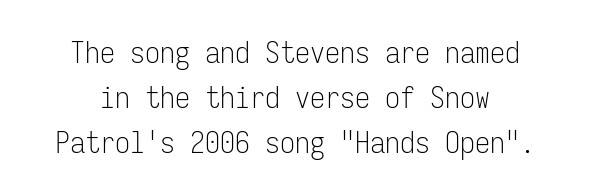
{"serif": "no", "italic": "no", "bold": "no", "weight": "light", "width": "condensed", "stroke_contrast": "low", "x_height": "medium", "monospaced": "yes", "underline": "no", "line_spacing": "normal", "line_spacing_ratio": 1.5, "letter_spacing": "normal", "letter_spacing_em": 0.0, "glyph_px": 30}
